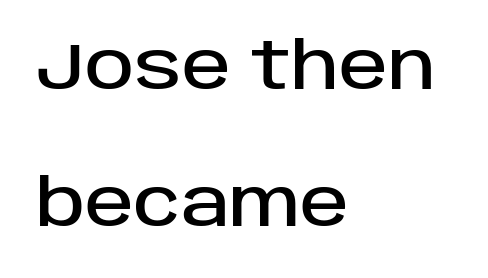
The image shows 66 px sans-serif type, upright; set left-aligned, loose line spacing (2.07x), normal letter spacing, not underlined; low stroke contrast and a large x-height.
